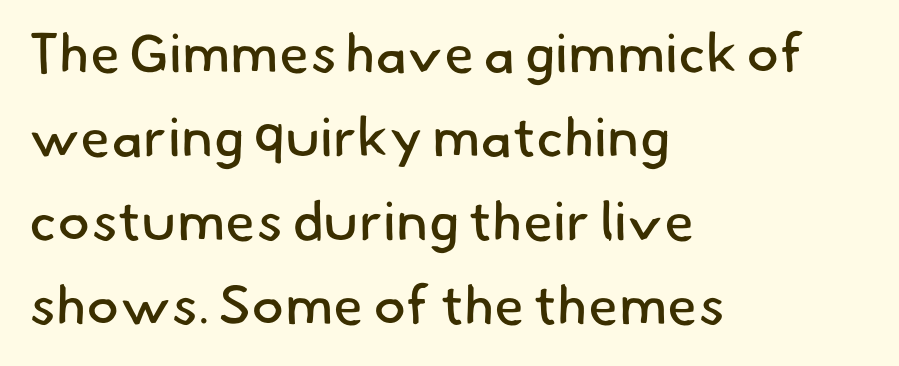
{"serif": "no", "bold": "no", "weight": "regular", "width": "normal", "stroke_contrast": "low", "x_height": "small", "monospaced": "no", "underline": "no", "align": "left", "line_spacing": "normal", "line_spacing_ratio": 1.53, "letter_spacing": "normal", "letter_spacing_em": 0.0, "glyph_px": 55}
